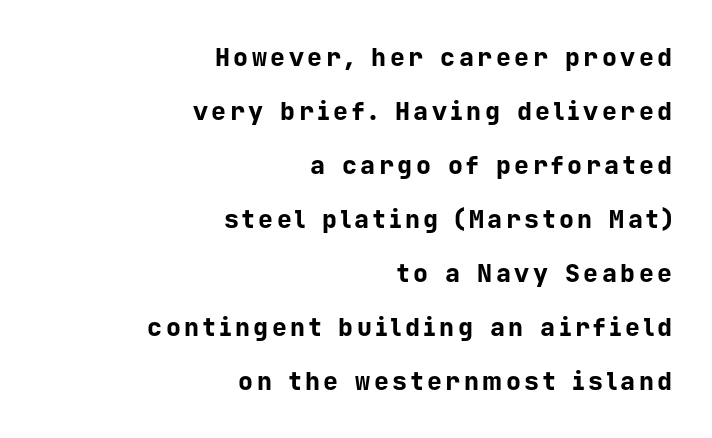
The image shows 25 px bold type, upright; set right-aligned, loose line spacing (2.16x), not underlined.
